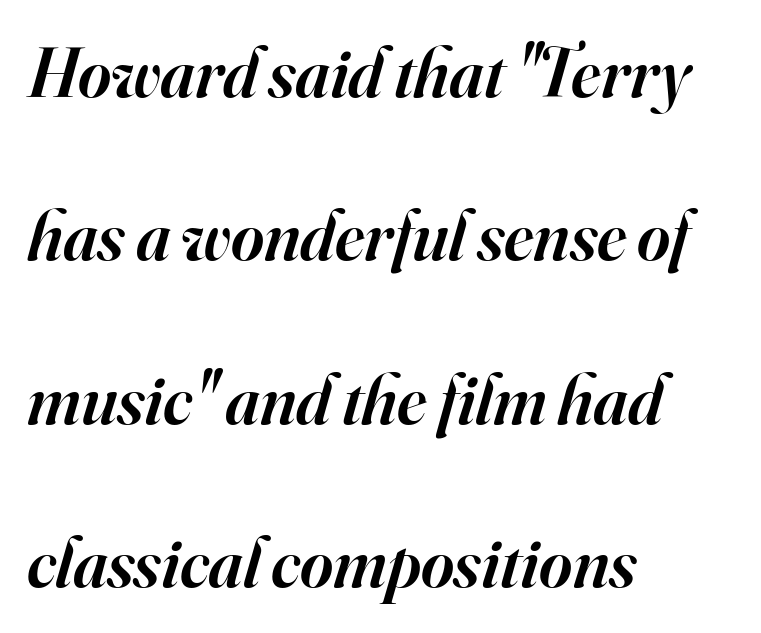
{"serif": "yes", "italic": "yes", "lean": "right", "slant_degrees": 16, "bold": "semi", "weight": "semibold", "width": "normal", "stroke_contrast": "high", "x_height": "small", "monospaced": "no", "underline": "no", "align": "left", "line_spacing": "loose", "line_spacing_ratio": 2.3, "letter_spacing": "normal", "letter_spacing_em": 0.0, "glyph_px": 71}
